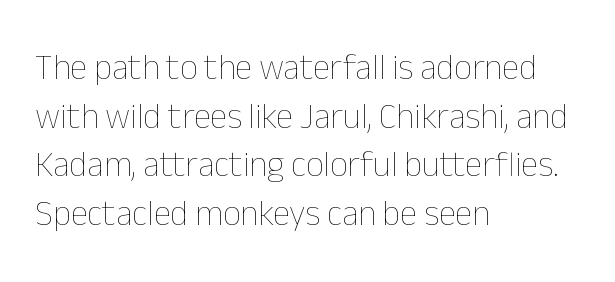
Q: Is the text bold? A: No.
Q: Is the text italic (slanted)? A: No, it is upright.
Q: Is the text underlined? A: No.
Q: How is the paragraph aligned? A: Left-aligned.
Q: Is the spacing between letters normal or unusually wide? A: Normal.
Q: Is the spacing between lines tight, normal or loose? A: Normal.
Q: Width (condensed, normal, or wide)? A: Normal.
Q: Stroke contrast? A: Low.
Q: x-height? A: Medium.
Q: Monospaced? A: No.
